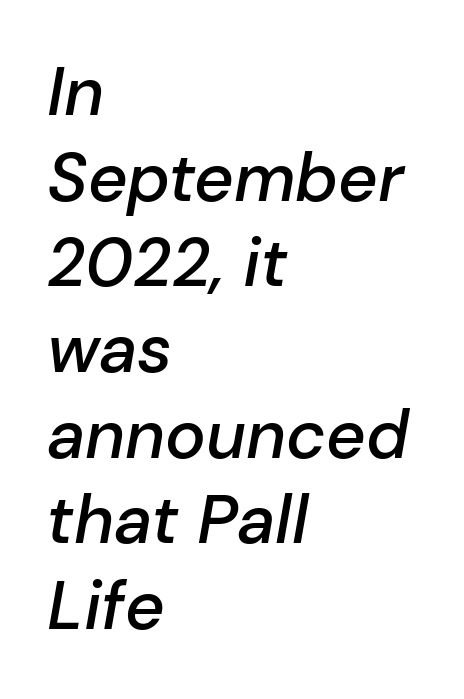
Does the weight exceed regular? Yes, but only to semibold. The string is rendered with underlining switched off. The face used here is proportionally spaced, like ordinary book or web type. This sample is left-justified, so line endings fall wherever the words run out.
